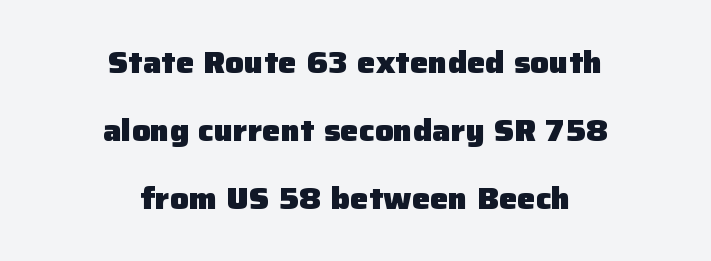
The space between consecutive lines is lavish. There is no visible air inserted between adjacent glyphs. No italicization has been applied; the sample stays upright. Each letter's strokes conclude bluntly, with no projecting serifs. This sample has the flowing, uneven cadence of proportional lettering. Does the weight exceed regular? Yes, all the way to bold.
